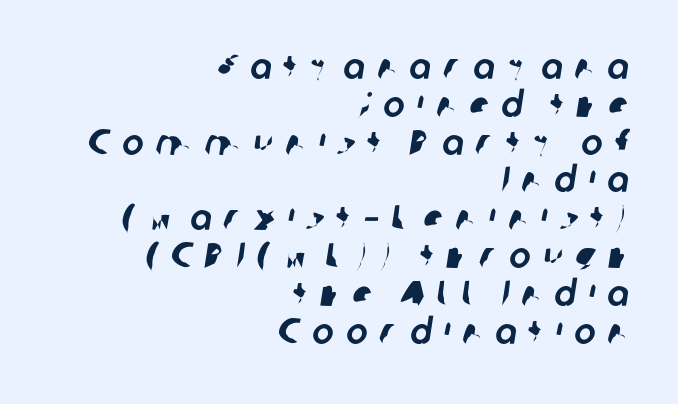
{"serif": "no", "width": "normal", "stroke_contrast": "low", "x_height": "medium", "monospaced": "no", "underline": "no", "align": "right", "line_spacing": "tight", "line_spacing_ratio": 1.05, "letter_spacing": "wide", "letter_spacing_em": 0.34, "glyph_px": 36}
